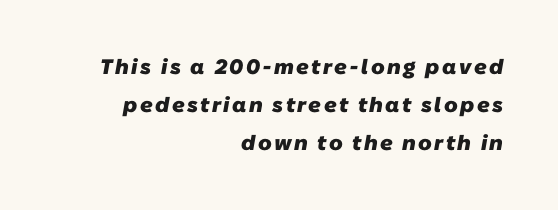
{"bold": "yes", "underline": "no", "align": "right", "line_spacing_ratio": 1.82, "glyph_px": 21}
